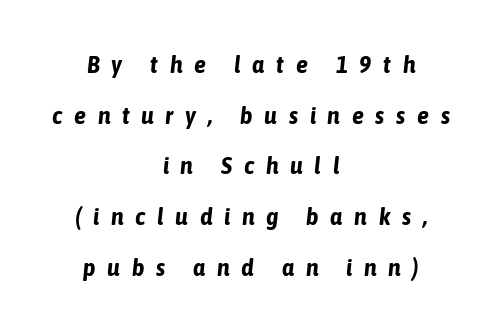
The designer dialed line spacing up above the default. The lettering tilts uniformly, giving the passage an italic look. Neither beginnings nor endings align; midpoints do. What weight is shown? A full bold with thick strokes. Loose tracking; the words dissolve into strings of separated letters. The strip under each line holds only bare page.
